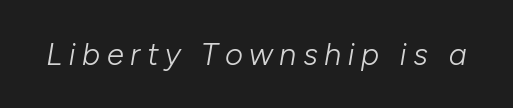
Q: Is the text bold? A: No.
Q: Is the text italic (slanted)? A: Yes, it leans right by about 10 degrees.
Q: Is the text underlined? A: No.
Q: Is the spacing between letters normal or unusually wide? A: Unusually wide.
Q: Width (condensed, normal, or wide)? A: Normal.
Q: Stroke contrast? A: Low.
Q: x-height? A: Medium.
Q: Monospaced? A: No.
